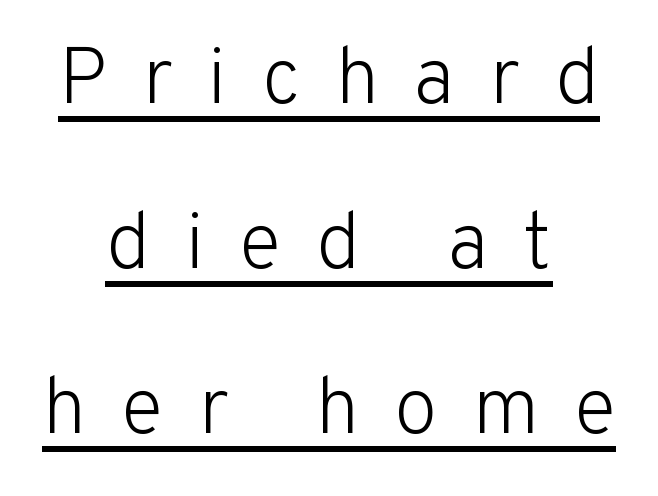
The image shows 80 px light sans-serif type, upright; set centered, loose line spacing (2.06x), unusually wide letter spacing (+0.43 em), underlined; low stroke contrast and a medium x-height.
